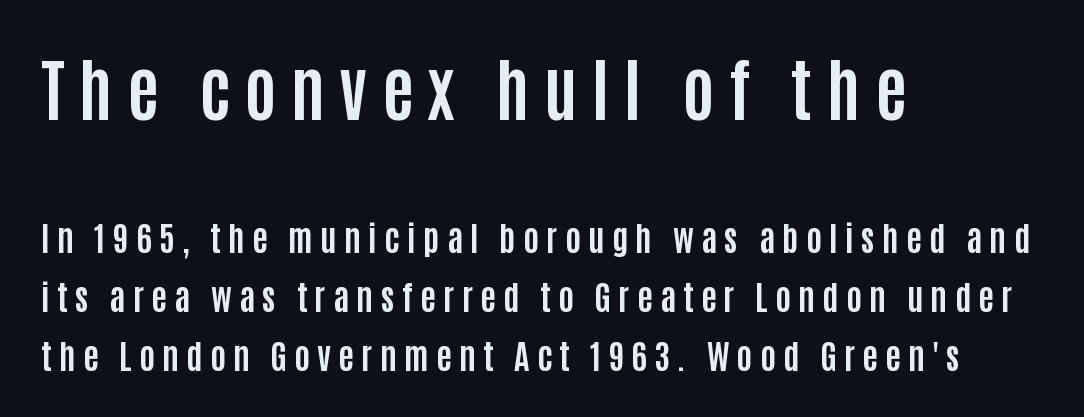
{"serif": "no", "italic": "no", "bold": "yes", "weight": "bold", "width": "condensed", "stroke_contrast": "low", "x_height": "large", "monospaced": "no", "underline": "no", "align": "left", "line_spacing_ratio": 1.73, "letter_spacing": "wide", "letter_spacing_em": 0.21, "larger_block": "first", "size_ratio": 2.0, "glyph_px": 68}
